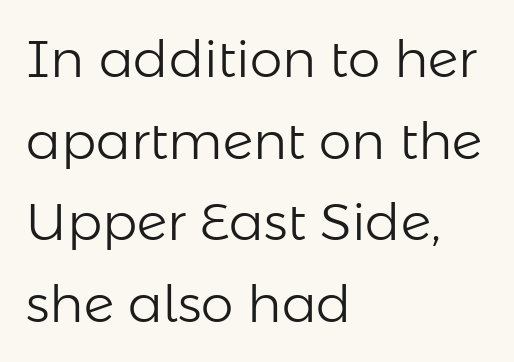
{"serif": "no", "italic": "no", "bold": "no", "weight": "light", "width": "normal", "stroke_contrast": "low", "x_height": "medium", "monospaced": "no", "underline": "no", "align": "left", "line_spacing": "normal", "line_spacing_ratio": 1.57, "letter_spacing": "normal", "letter_spacing_em": 0.0, "glyph_px": 52}
